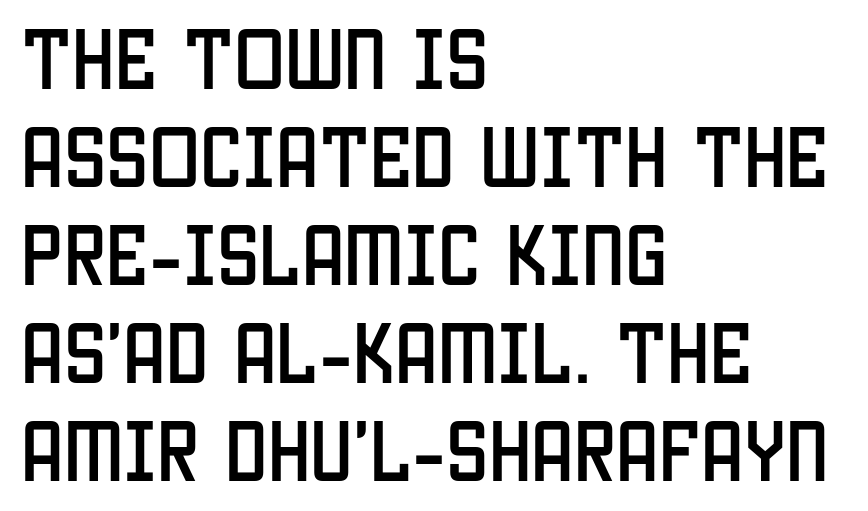
The image shows 68 px condensed sans-serif type, upright; set left-aligned, normal line spacing (1.44x), normal letter spacing, not underlined; low stroke contrast and a large x-height.
